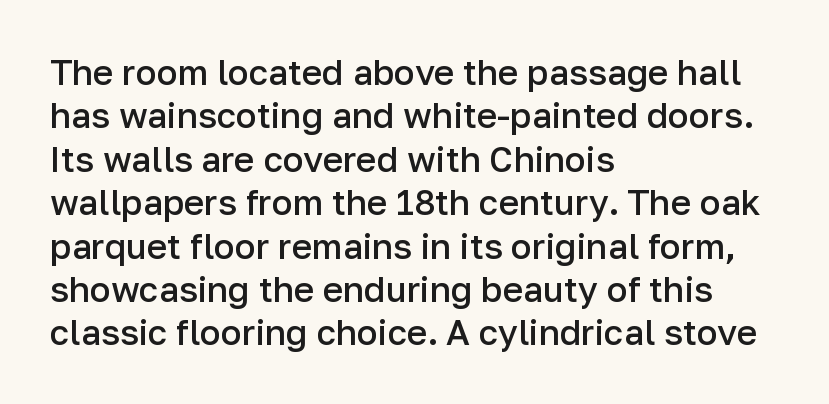
Q: Is the text bold? A: Semi-bold.
Q: Is the text italic (slanted)? A: No, it is upright.
Q: Is the typeface a serif or a sans-serif typeface? A: Sans-serif.
Q: Is the text underlined? A: No.
Q: How is the paragraph aligned? A: Left-aligned.
Q: Is the spacing between letters normal or unusually wide? A: Normal.
Q: Width (condensed, normal, or wide)? A: Normal.
Q: Stroke contrast? A: Low.
Q: x-height? A: Medium.
Q: Monospaced? A: No.
